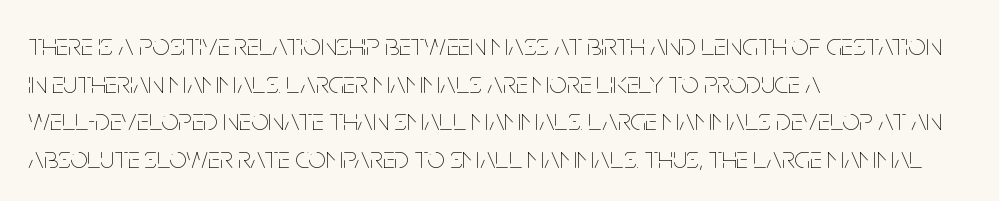
{"italic": "no", "bold": "no", "weight": "thin", "width": "condensed", "stroke_contrast": "low", "x_height": "large", "monospaced": "no", "underline": "no", "align": "left", "line_spacing_ratio": 1.21, "letter_spacing": "normal", "letter_spacing_em": 0.0, "glyph_px": 31}
